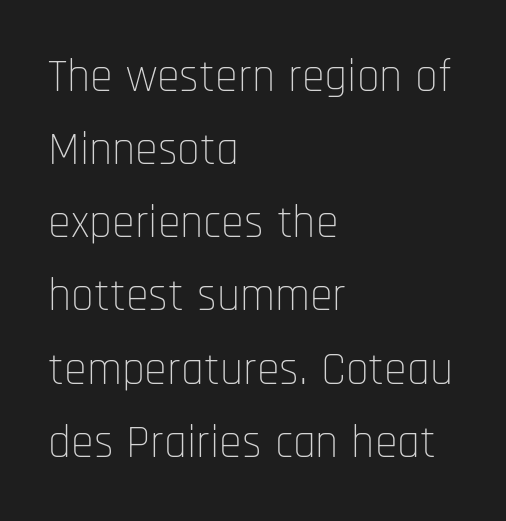
Q: Is the text bold? A: No.
Q: Is the text italic (slanted)? A: No, it is upright.
Q: Is the typeface a serif or a sans-serif typeface? A: Sans-serif.
Q: Is the text underlined? A: No.
Q: How is the paragraph aligned? A: Left-aligned.
Q: Is the spacing between letters normal or unusually wide? A: Normal.
Q: Is the spacing between lines tight, normal or loose? A: Normal.
Q: Width (condensed, normal, or wide)? A: Condensed.
Q: Stroke contrast? A: Low.
Q: x-height? A: Large.
Q: Monospaced? A: No.
